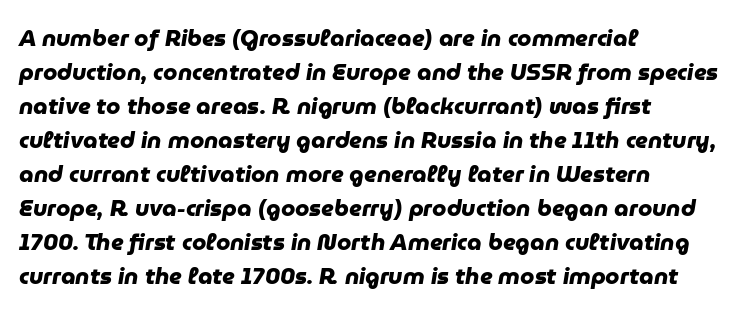
Q: Is the text bold? A: Yes.
Q: Is the text underlined? A: No.
Q: How is the paragraph aligned? A: Left-aligned.
Q: Is the spacing between letters normal or unusually wide? A: Normal.
Q: Is the spacing between lines tight, normal or loose? A: Normal.
